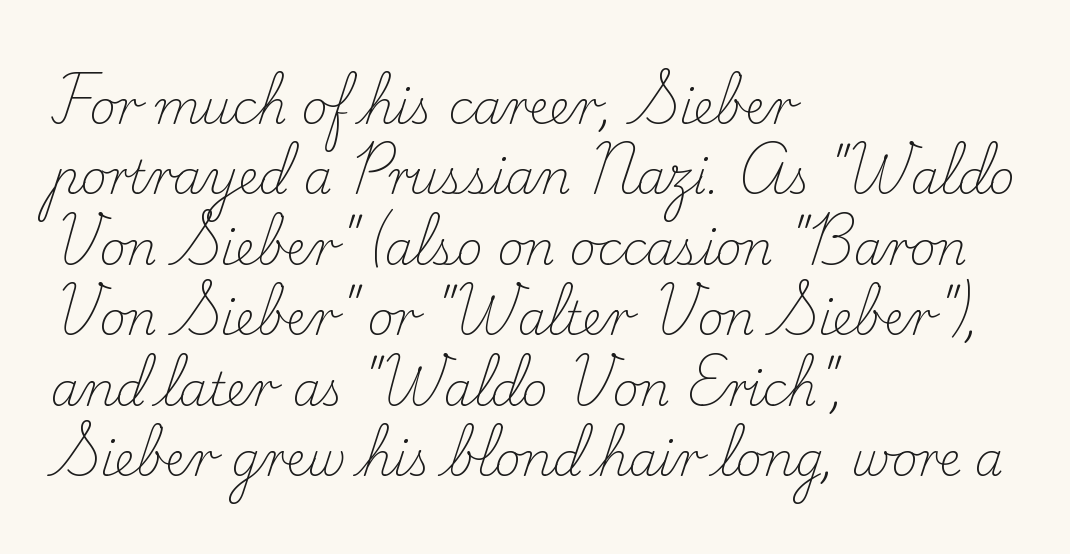
Q: Is the text bold? A: No.
Q: Is the text italic (slanted)? A: Yes.
Q: Is the typeface a serif or a sans-serif typeface? A: Serif.
Q: Is the text underlined? A: No.
Q: How is the paragraph aligned? A: Left-aligned.
Q: Is the spacing between letters normal or unusually wide? A: Normal.
Q: Is the spacing between lines tight, normal or loose? A: Normal.
Q: Width (condensed, normal, or wide)? A: Normal.
Q: Stroke contrast? A: Low.
Q: x-height? A: Small.
Q: Monospaced? A: No.
